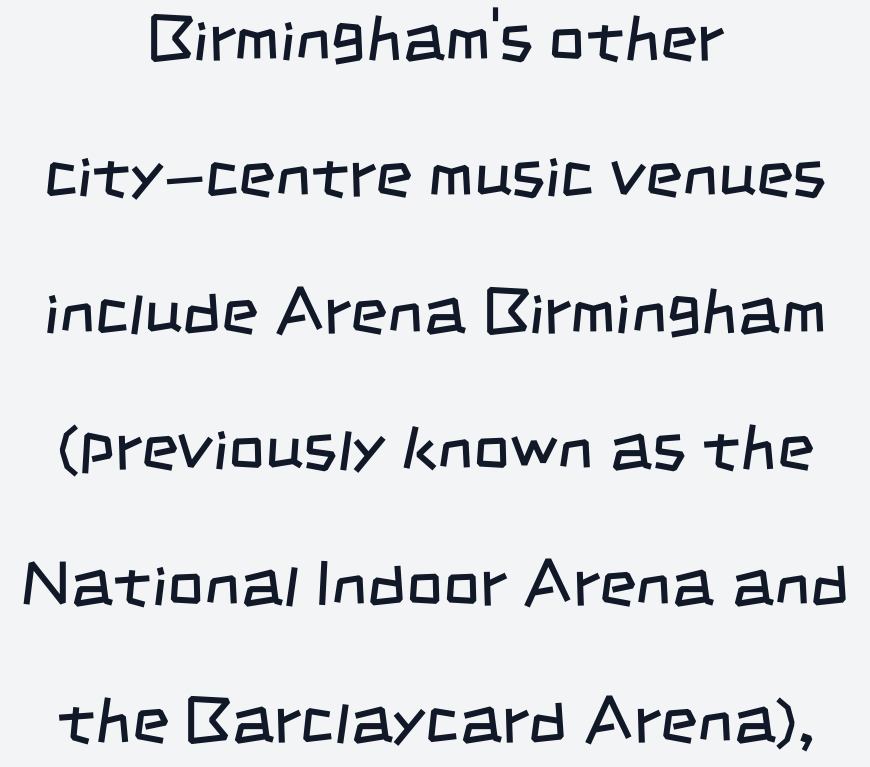
Q: Is the text bold? A: No.
Q: Is the typeface a serif or a sans-serif typeface? A: Sans-serif.
Q: Is the text underlined? A: No.
Q: How is the paragraph aligned? A: Centered.
Q: Is the spacing between letters normal or unusually wide? A: Normal.
Q: Is the spacing between lines tight, normal or loose? A: Loose.
Q: Width (condensed, normal, or wide)? A: Condensed.
Q: Stroke contrast? A: Low.
Q: x-height? A: Large.
Q: Monospaced? A: No.
